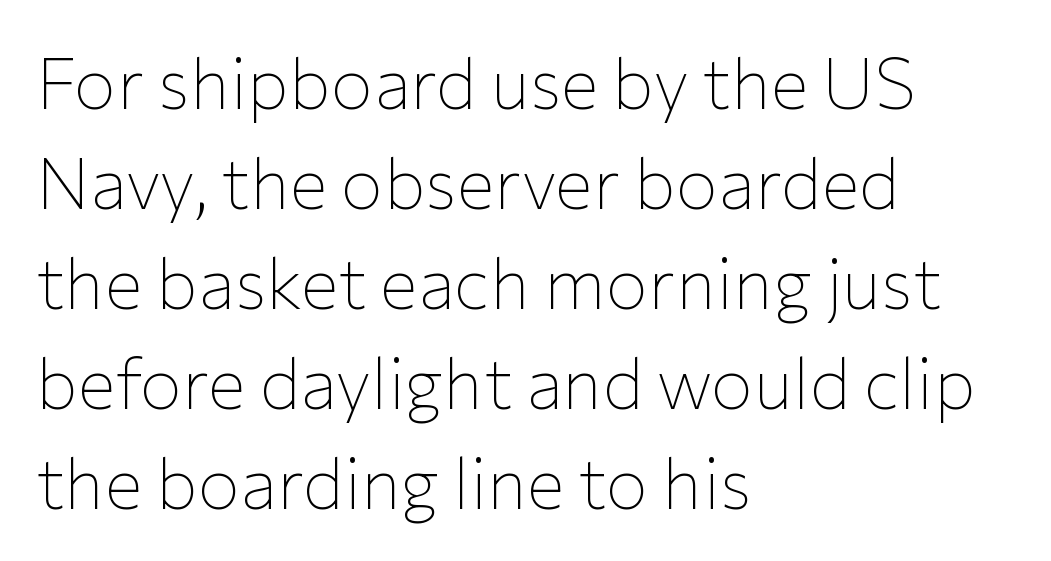
Q: Is the text bold? A: No.
Q: Is the text italic (slanted)? A: No, it is upright.
Q: Is the typeface a serif or a sans-serif typeface? A: Sans-serif.
Q: Is the text underlined? A: No.
Q: How is the paragraph aligned? A: Left-aligned.
Q: Is the spacing between letters normal or unusually wide? A: Normal.
Q: Is the spacing between lines tight, normal or loose? A: Normal.
Q: Width (condensed, normal, or wide)? A: Normal.
Q: Stroke contrast? A: Low.
Q: x-height? A: Medium.
Q: Monospaced? A: No.
